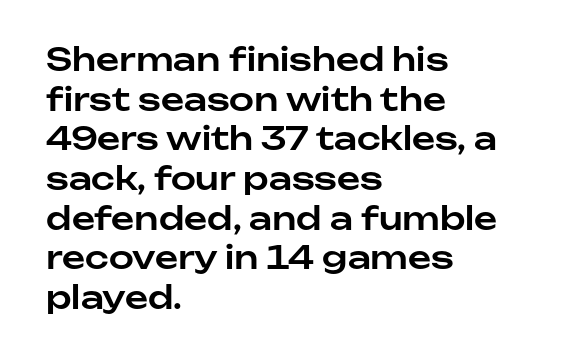
No italicization has been applied; the sample stays upright. Decoration check: the copy has no underline. Horizontally, the lines are justified to the leading edge only. Caption: standard tracking, unaltered. To sum up the face: it is a sans, with no serifs.
